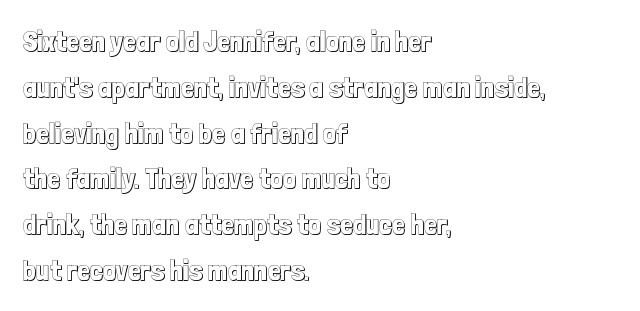
No word sits above an underline. The gaps between neighbouring characters are ordinary and unremarkable. In terms of posture, this sample is upright. You could not count columns in this text — the font is proportionally spaced. Line starts are locked; line ends wander. Horizontal bands of white between lines are of average thickness.
